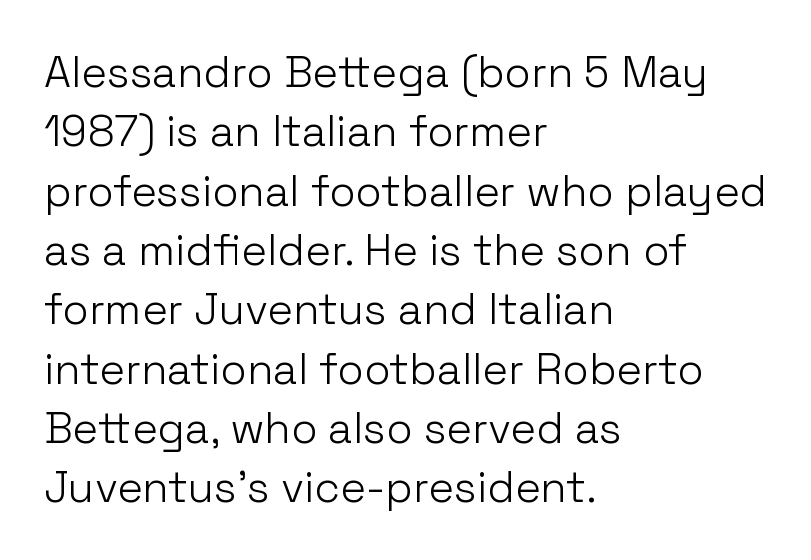
The image shows 43 px light sans-serif type, upright; set left-aligned, normal line spacing (1.38x), normal letter spacing, not underlined; low stroke contrast and a medium x-height.
